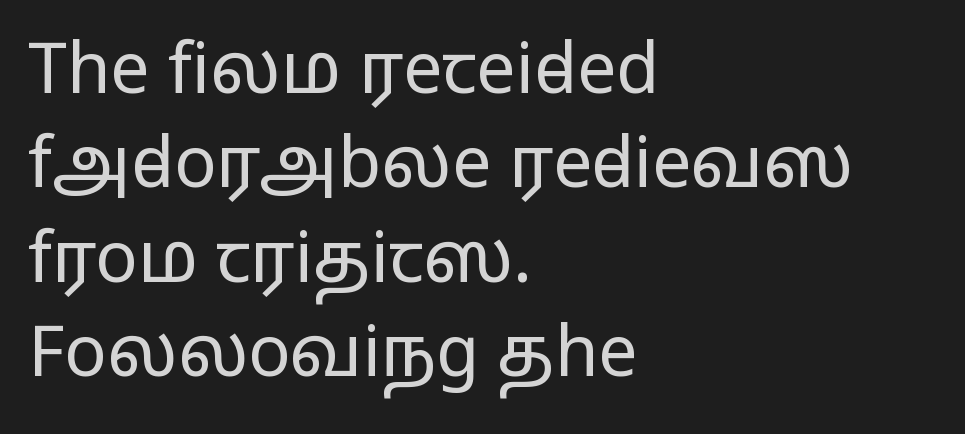
The ragged edge is on the right, which tells us the setting is flush left. The words here are not underlined. In terms of posture, this sample is upright. Vertically, the passage feels balanced, rows spaced as you'd expect. The typeface chosen for these lines omits serifs.
